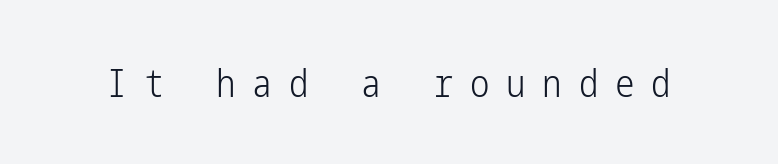
{"serif": "no", "italic": "no", "bold": "no", "weight": "light", "width": "condensed", "stroke_contrast": "low", "x_height": "medium", "underline": "no", "letter_spacing": "wide", "letter_spacing_em": 0.43, "glyph_px": 39}
